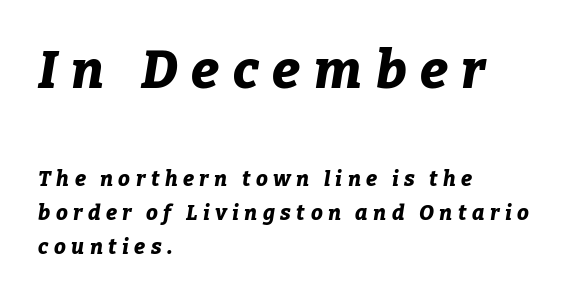
Q: Is the text bold? A: Yes.
Q: Is the text italic (slanted)? A: Yes, it leans right by about 9 degrees.
Q: Is the text underlined? A: No.
Q: How is the paragraph aligned? A: Left-aligned.
Q: Is the spacing between letters normal or unusually wide? A: Unusually wide.
Q: Is the spacing between lines tight, normal or loose? A: Normal.
Q: Which block of text is set in a larger size, the first (top) or the second (bottom)? A: The first (top) one.
Q: Width (condensed, normal, or wide)? A: Normal.
Q: Stroke contrast? A: Low.
Q: x-height? A: Medium.
Q: Monospaced? A: No.
